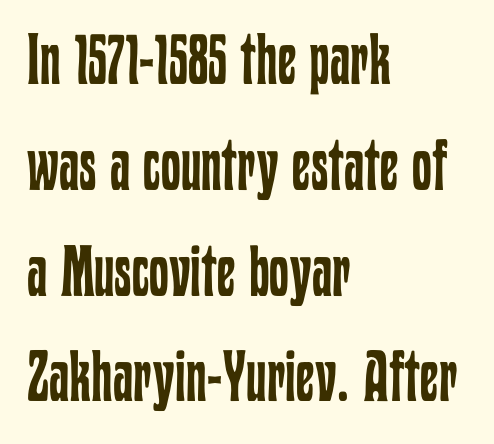
The image shows 71 px regular-weight, condensed type, upright; set left-aligned, normal line spacing (1.49x), normal letter spacing, not underlined; low stroke contrast and a medium x-height.
